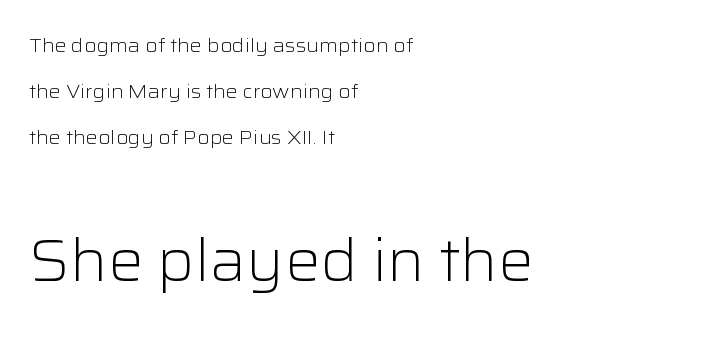
Q: Is the text bold? A: No.
Q: Is the text italic (slanted)? A: No, it is upright.
Q: Is the typeface a serif or a sans-serif typeface? A: Sans-serif.
Q: Is the text underlined? A: No.
Q: How is the paragraph aligned? A: Left-aligned.
Q: Is the spacing between letters normal or unusually wide? A: Normal.
Q: Is the spacing between lines tight, normal or loose? A: Loose.
Q: Which block of text is set in a larger size, the first (top) or the second (bottom)? A: The second (bottom) one.
Q: Width (condensed, normal, or wide)? A: Normal.
Q: Stroke contrast? A: Low.
Q: x-height? A: Medium.
Q: Monospaced? A: No.
